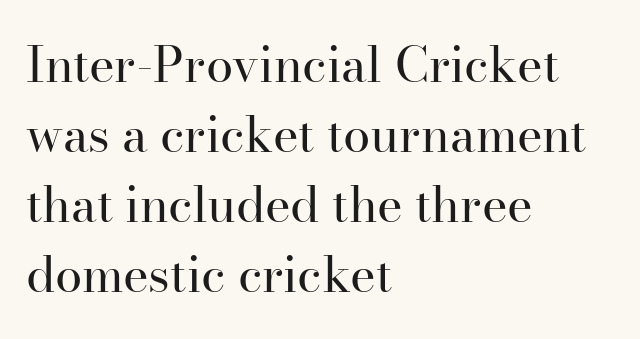
The image shows 49 px regular-weight serif type, upright; set left-aligned, normal line spacing (1.43x), normal letter spacing, not underlined; high stroke contrast and a small x-height.
